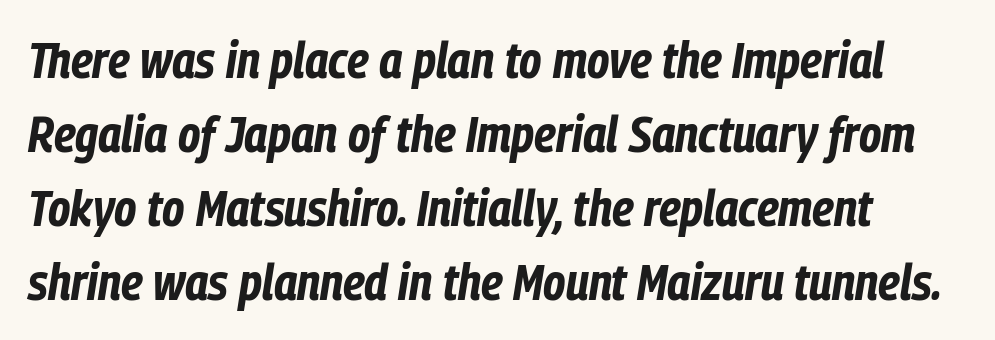
Think of a printed novel: that variable character pitch is what you see here. Compared with typical body copy, the letter spacing here is the same. Clear beneath every line of the passage. Heft: maximum for text — a bold. Line starts are locked; line ends wander.
